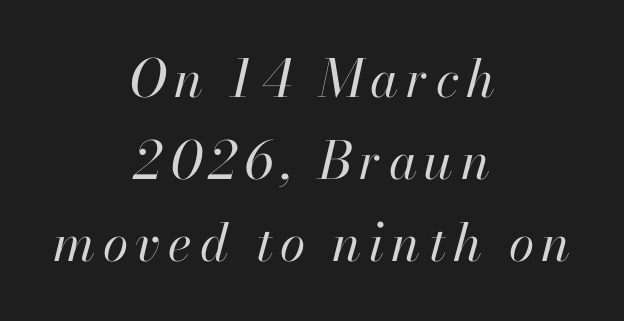
Q: Is the text bold? A: No.
Q: Is the text italic (slanted)? A: Yes, it leans right by about 13 degrees.
Q: Is the text underlined? A: No.
Q: How is the paragraph aligned? A: Centered.
Q: Is the spacing between lines tight, normal or loose? A: Normal.
Q: Width (condensed, normal, or wide)? A: Normal.
Q: Stroke contrast? A: High.
Q: x-height? A: Small.
Q: Monospaced? A: No.
